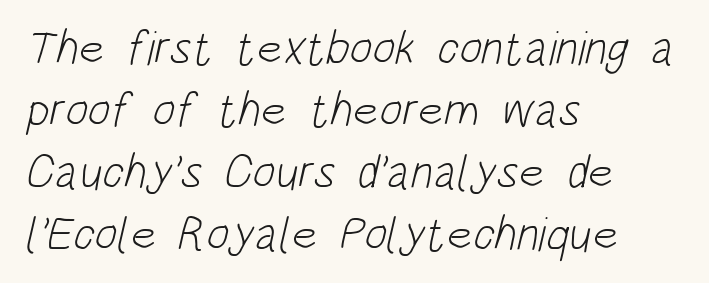
The image shows 48 px light, condensed sans-serif type; set left-aligned, normal line spacing (1.29x), normal letter spacing, not underlined; low stroke contrast and a large x-height.
